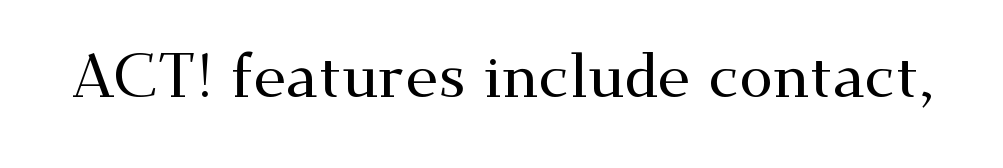
Q: Is the text italic (slanted)? A: No, it is upright.
Q: Is the typeface a serif or a sans-serif typeface? A: Serif.
Q: Is the text underlined? A: No.
Q: Is the spacing between letters normal or unusually wide? A: Normal.
Q: Width (condensed, normal, or wide)? A: Wide.
Q: Stroke contrast? A: Medium.
Q: x-height? A: Small.
Q: Monospaced? A: No.
